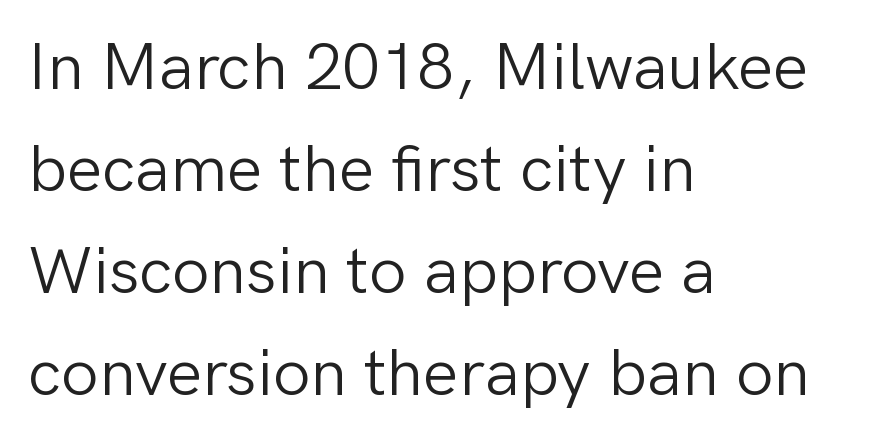
Q: Is the text bold? A: No.
Q: Is the text italic (slanted)? A: No, it is upright.
Q: Is the typeface a serif or a sans-serif typeface? A: Sans-serif.
Q: Is the text underlined? A: No.
Q: How is the paragraph aligned? A: Left-aligned.
Q: Is the spacing between letters normal or unusually wide? A: Normal.
Q: Is the spacing between lines tight, normal or loose? A: Normal.
Q: Width (condensed, normal, or wide)? A: Normal.
Q: Stroke contrast? A: Low.
Q: x-height? A: Medium.
Q: Monospaced? A: No.
